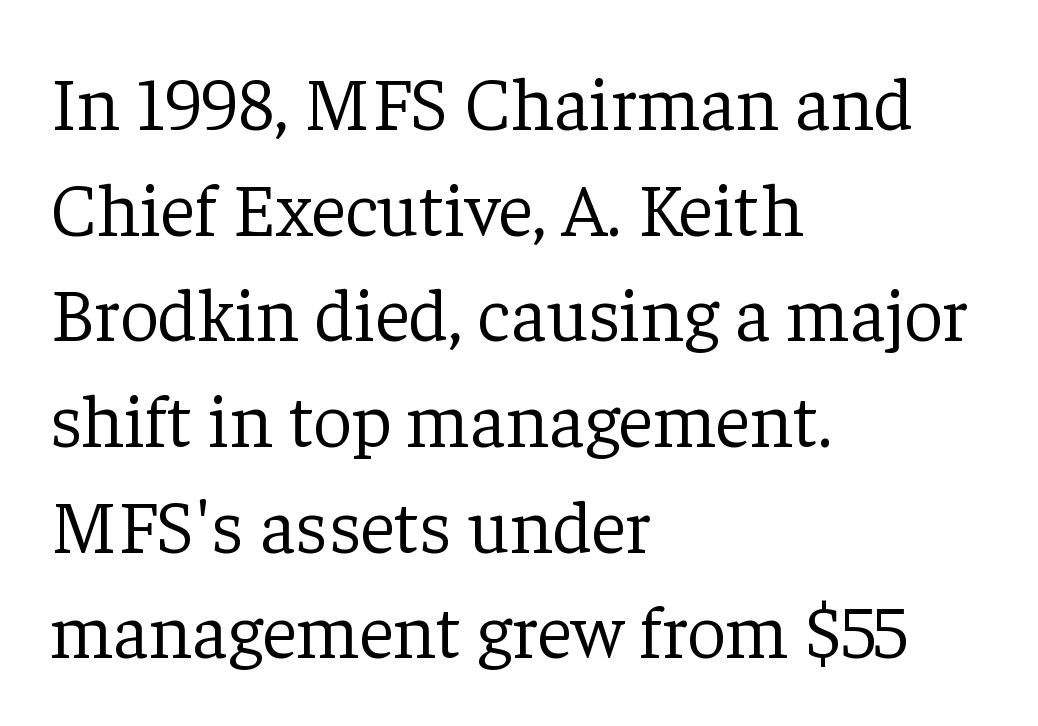
The image shows 76 px light serif type, upright; set left-aligned, normal line spacing (1.39x), normal letter spacing, not underlined; low stroke contrast and a medium x-height.
